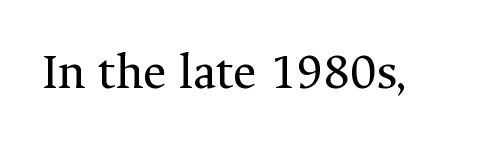
Bold? No — there's no thickening of the strokes. If you drew a line through each stem, it would be perfectly vertical. Each letter keeps its own natural width here, so spacing adapts to shape. What stands out about the letter spacing? Nothing — it is the standard amount. These lines are composed in type with serifs. Only glyphs here, with clear space below each row.
